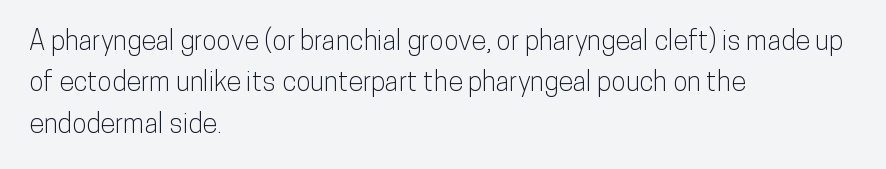
Successive baselines arrive at the customary interval. Short and long lines alike share a common starting point at left. Italic: no, the glyphs are upright roman. Short note: letters normally spaced. Quick note: underline off.
